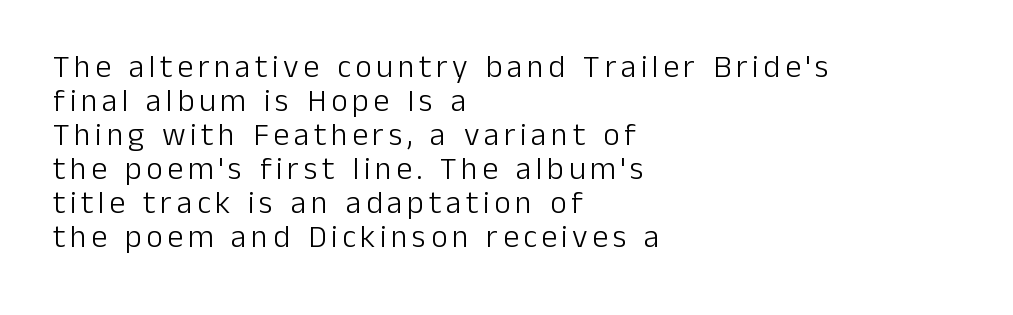
The image shows 32 px light sans-serif type, upright; set left-aligned, tight line spacing (1.06x), not underlined; low stroke contrast and a medium x-height.
